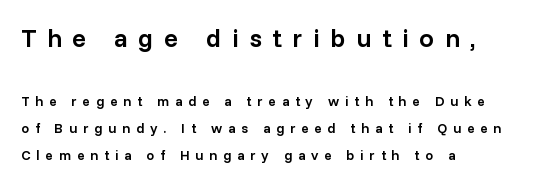
Q: Is the text bold? A: Semi-bold.
Q: Is the text italic (slanted)? A: No, it is upright.
Q: Is the text underlined? A: No.
Q: How is the paragraph aligned? A: Left-aligned.
Q: Is the spacing between letters normal or unusually wide? A: Unusually wide.
Q: Is the spacing between lines tight, normal or loose? A: Loose.
Q: Which block of text is set in a larger size, the first (top) or the second (bottom)? A: The first (top) one.
